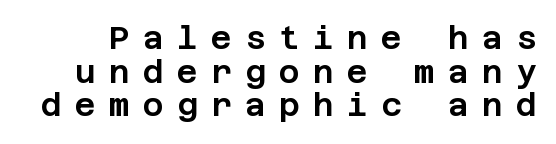
Notice how the stems are strictly vertical — no italics here. Letterform terminals end flat and unadorned throughout the passage. In terms of leading, this rendering errs on the cramped side. Descenders are the only things crossing below the line. Characters follow at a spacing far wider than the type designer built in.
